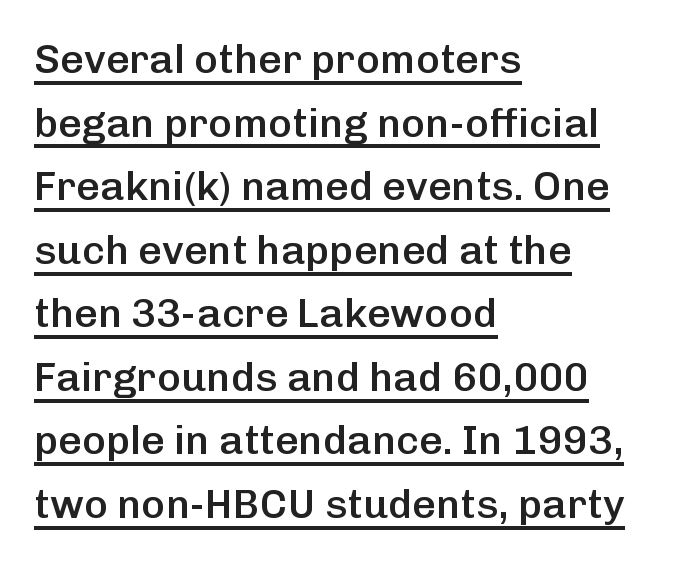
{"serif": "no", "italic": "no", "bold": "semi", "weight": "semibold", "width": "normal", "stroke_contrast": "low", "x_height": "medium", "monospaced": "no", "underline": "yes", "align": "left", "line_spacing": "normal", "line_spacing_ratio": 1.55, "letter_spacing": "normal", "letter_spacing_em": 0.0, "glyph_px": 41}
